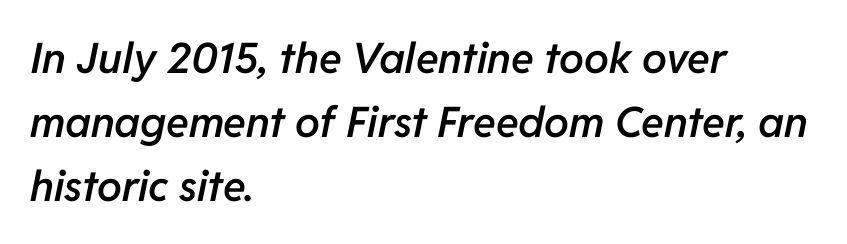
This block has exactly the height ordinary leading produces. Caption: standard tracking, unaltered. The gap between lines stays unmarked. Reading down the block, your eye returns to a fixed left position each line. Each letter keeps its own natural width here, so spacing adapts to shape.
